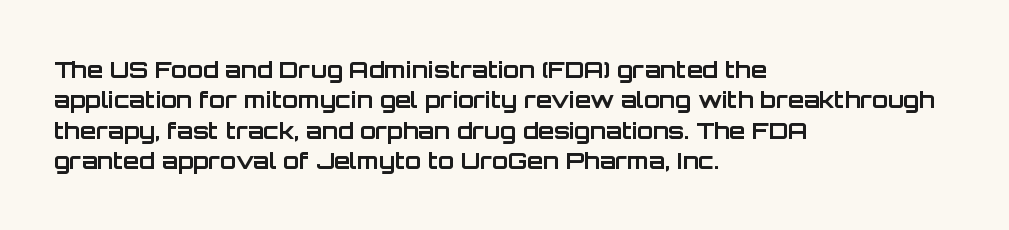
Q: Is the text bold? A: Yes.
Q: Is the text italic (slanted)? A: No, it is upright.
Q: Is the text underlined? A: No.
Q: How is the paragraph aligned? A: Left-aligned.
Q: Is the spacing between letters normal or unusually wide? A: Normal.
Q: Is the spacing between lines tight, normal or loose? A: Normal.
